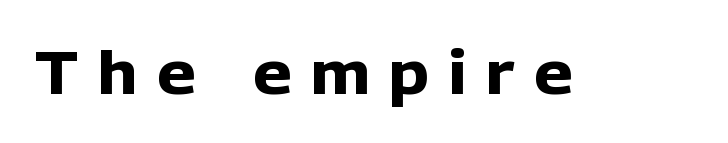
Q: Is the text bold? A: Yes.
Q: Is the text italic (slanted)? A: No, it is upright.
Q: Is the typeface a serif or a sans-serif typeface? A: Sans-serif.
Q: Is the text underlined? A: No.
Q: Is the spacing between letters normal or unusually wide? A: Unusually wide.
Q: Width (condensed, normal, or wide)? A: Normal.
Q: Stroke contrast? A: Low.
Q: x-height? A: Medium.
Q: Monospaced? A: No.
